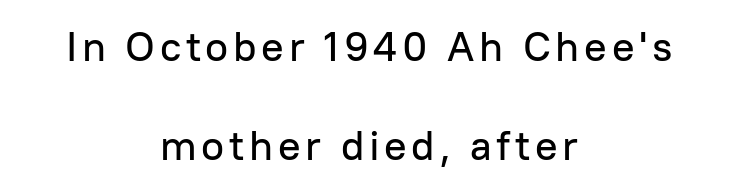
The compositor balanced each line on the midline. Designer's note — italics off, roman on. The rendering uses natural spacing where letterforms have individual widths. The gap between lines stays unmarked. Horizontal bands of white between lines are thick stripes.
